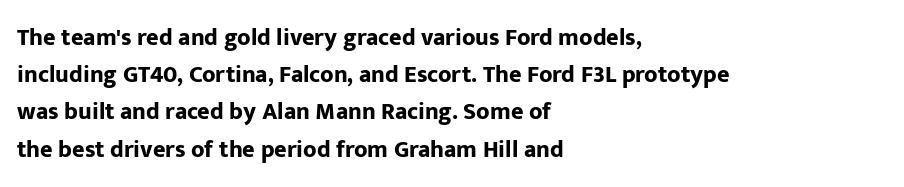
Q: Is the text bold? A: Yes.
Q: Is the text italic (slanted)? A: No, it is upright.
Q: Is the text underlined? A: No.
Q: How is the paragraph aligned? A: Left-aligned.
Q: Is the spacing between letters normal or unusually wide? A: Normal.
Q: Is the spacing between lines tight, normal or loose? A: Normal.
